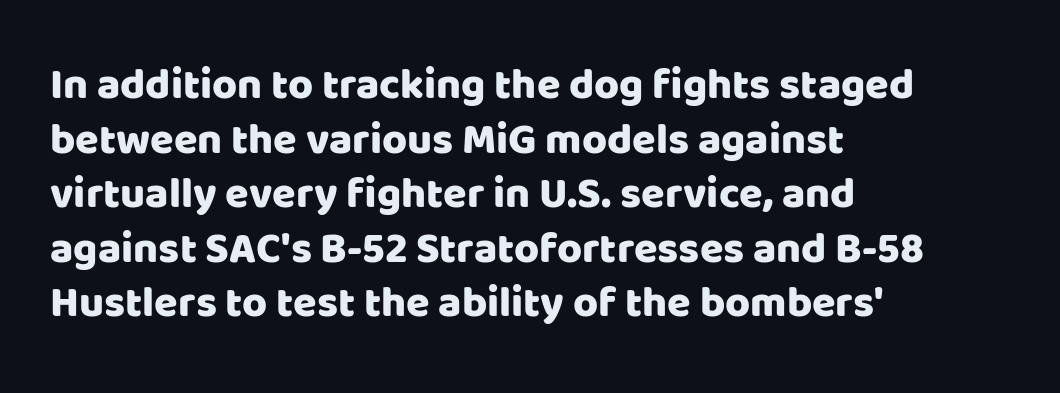
{"serif": "no", "italic": "no", "width": "normal", "stroke_contrast": "low", "x_height": "large", "monospaced": "no", "underline": "no", "align": "left", "line_spacing": "normal", "line_spacing_ratio": 1.27, "letter_spacing": "normal", "letter_spacing_em": 0.0, "glyph_px": 43}
